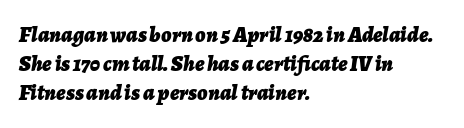
{"italic": "yes", "lean": "right", "slant_degrees": 7, "bold": "yes", "underline": "no", "align": "left", "line_spacing": "normal", "line_spacing_ratio": 1.32, "letter_spacing": "normal", "letter_spacing_em": 0.0, "glyph_px": 22}
